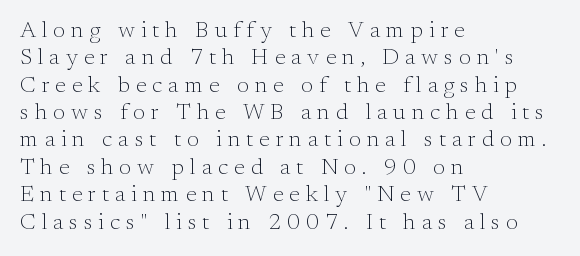
Every stem runs plumb, perpendicular to the baseline. Casual observation: everything's shoved over to the left. The type is letterspaced generously, with wide tracking. Underlining? Definitely not there.
